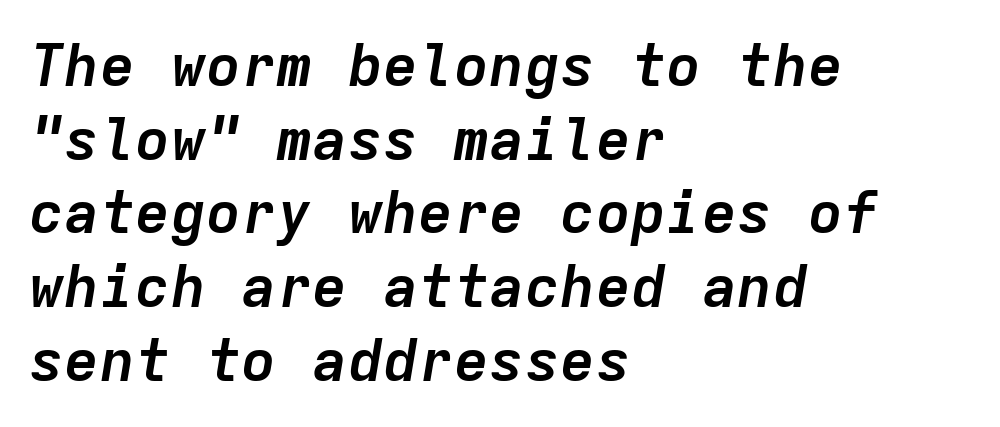
Each word holds together tightly as a unit, with standard inter-letter gaps. Interline gaps are of average width in this sample. The specimen omits any rule beneath the text block's lines. Short and long lines alike share a common starting point at left.
